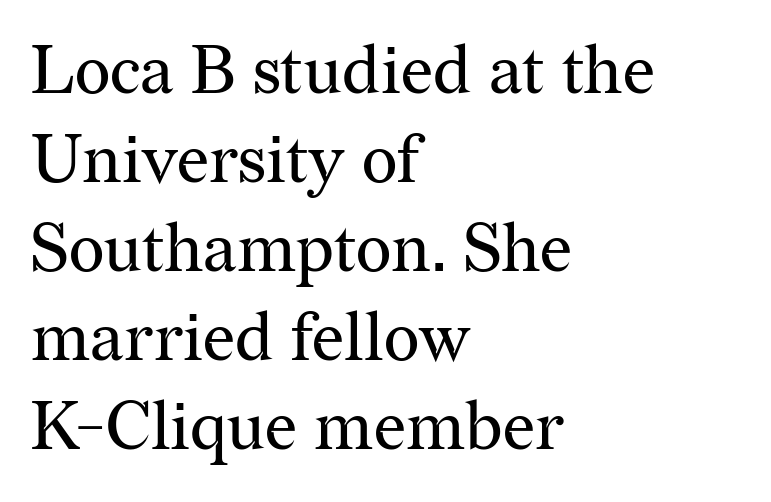
{"serif": "yes", "italic": "no", "bold": "no", "weight": "regular", "width": "normal", "stroke_contrast": "medium", "x_height": "medium", "monospaced": "no", "underline": "no", "align": "left", "line_spacing": "normal", "line_spacing_ratio": 1.31, "letter_spacing": "normal", "letter_spacing_em": 0.0, "glyph_px": 68}
